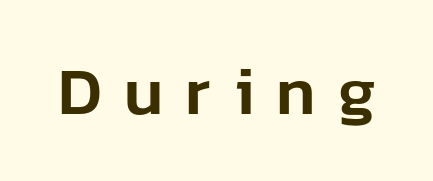
The image shows 67 px sans-serif type, upright; set unusually wide letter spacing (+0.33 em), not underlined; low stroke contrast and a medium x-height.
